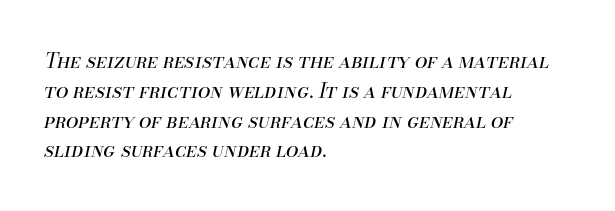
There's an unmistakable incline to the writing here. Each new line begins a customary step beneath the previous one. The foot of each line stays bare and open. The typesetter chose a ragged-right arrangement here. No extra tracking has been applied to these lines.
